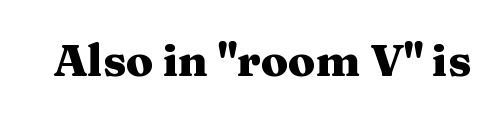
Default kerning and tracking; the words read as compact shapes. Character widths vary here, with narrow letters taking less room than wide ones. Note: serifs present on the glyphs. Ordinary non-slanted type is in use. Underlining? Definitely not there.
